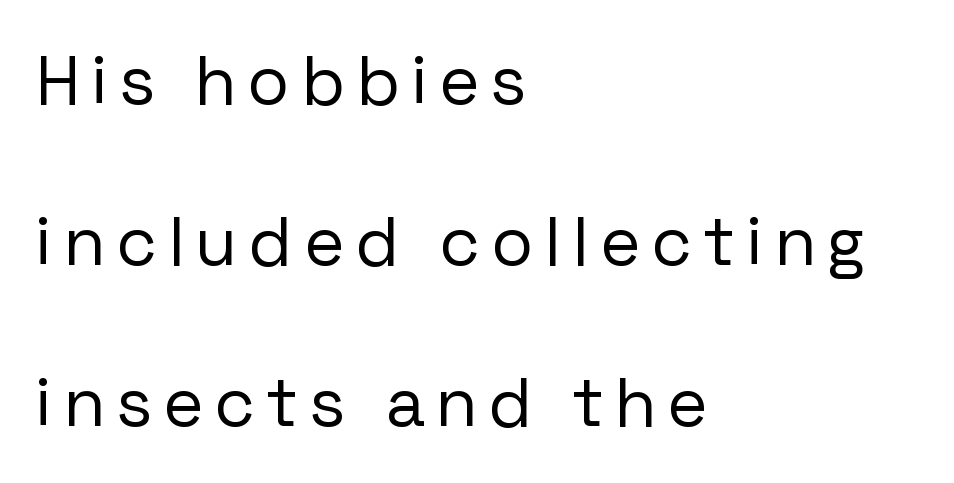
Posture: straight, roman, zero tilt. Notice how the passage keeps a crisp vertical edge on the left only. The face used here is proportionally spaced, like ordinary book or web type. Regarding leading, the lines here are spaced well apart.
